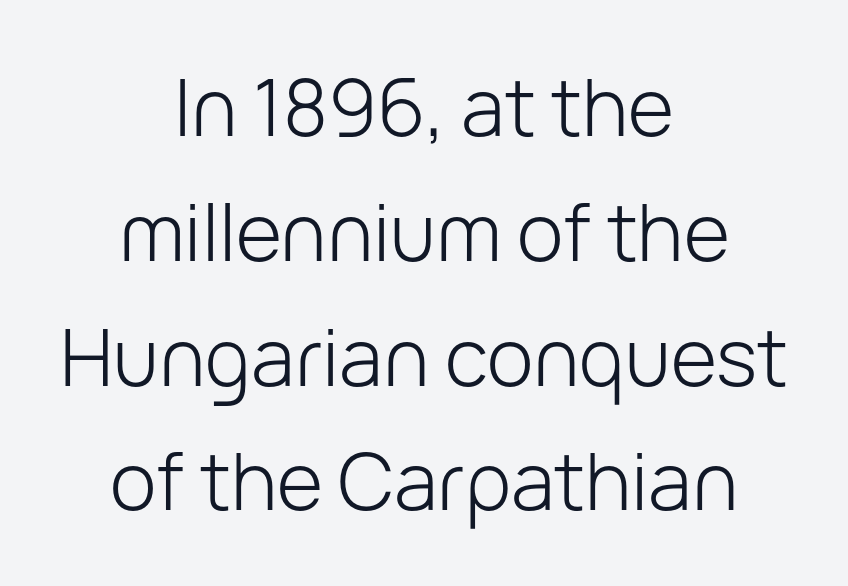
The image shows 79 px light sans-serif type, upright; set centered, normal line spacing (1.58x), normal letter spacing, not underlined; low stroke contrast and a medium x-height.
